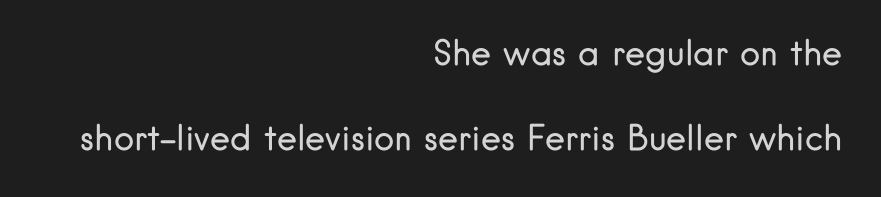
{"serif": "no", "italic": "no", "bold": "no", "weight": "regular", "width": "normal", "stroke_contrast": "low", "x_height": "small", "monospaced": "no", "underline": "no", "align": "right", "line_spacing": "loose", "line_spacing_ratio": 2.5, "letter_spacing": "normal", "letter_spacing_em": 0.0, "glyph_px": 34}
